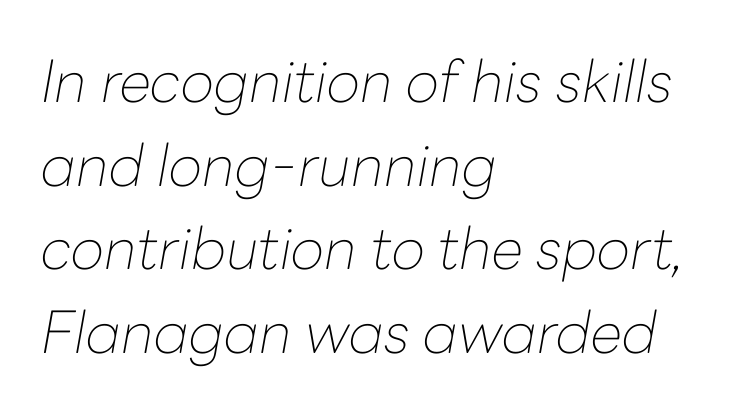
The image shows 58 px thin type, italic (leaning right); set left-aligned, normal line spacing (1.44x), normal letter spacing, not underlined; low stroke contrast and a medium x-height.
